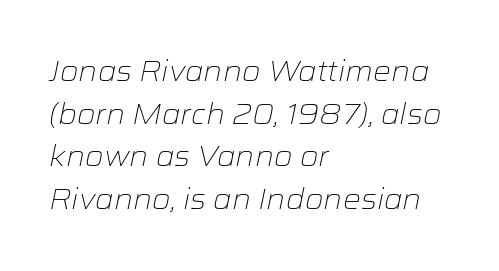
You could call the tracking neutral — neither tight nor loose. Lines of text with bare space underneath. Quick note: italic. A typesetter would call this proportional, since set widths differ per character. The lines sit at an ordinary, default distance from one another.
